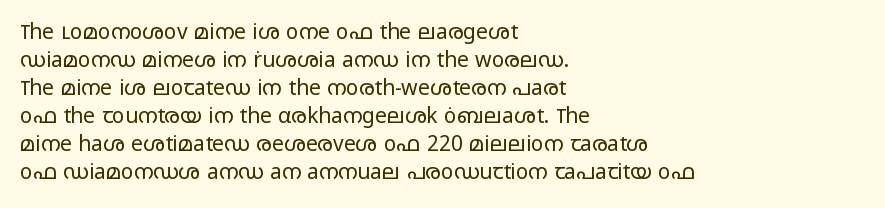
{"italic": "no", "bold": "no", "underline": "no", "align": "left", "line_spacing": "normal", "line_spacing_ratio": 1.33, "letter_spacing": "normal", "letter_spacing_em": 0.0, "glyph_px": 21}
